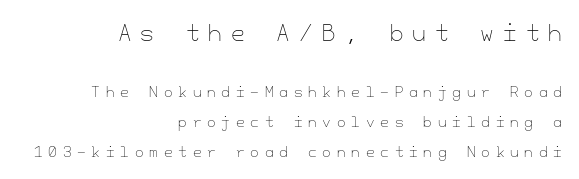
The image shows 22 px text type, upright; set right-aligned, loose line spacing (2.15x), unusually wide letter spacing (+0.41 em), not underlined; the first (top) block is 1.57x larger.
